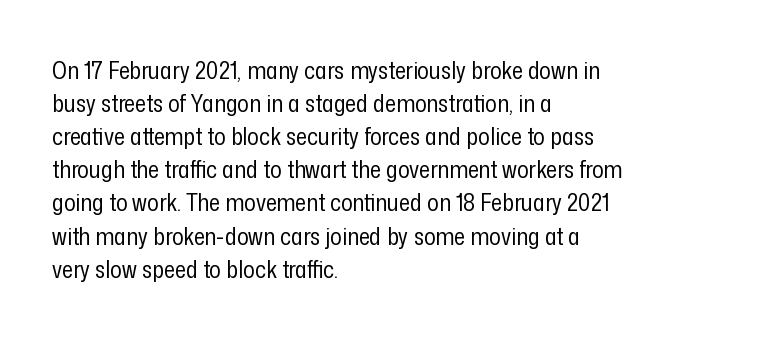
Q: Is the text bold? A: No.
Q: Is the text italic (slanted)? A: No, it is upright.
Q: Is the text underlined? A: No.
Q: How is the paragraph aligned? A: Left-aligned.
Q: Is the spacing between letters normal or unusually wide? A: Normal.
Q: Is the spacing between lines tight, normal or loose? A: Normal.
